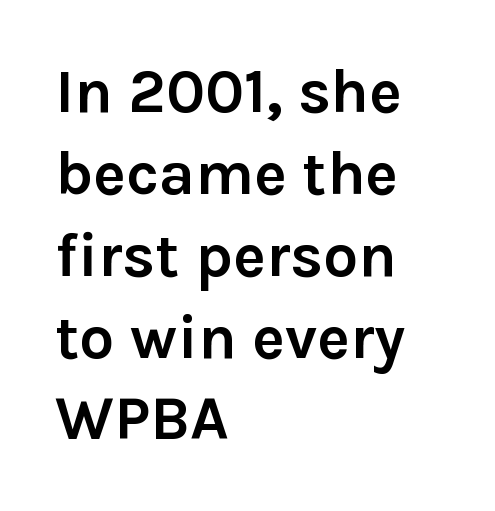
Just letters on the line, the space beneath them empty. In terms of letterform style, serifs are entirely absent. Designer's note — italics off, roman on. Note the varied advance widths — an 'i' is clearly narrower than an 'm'. Rows of type keep a routine distance in the vertical direction.
